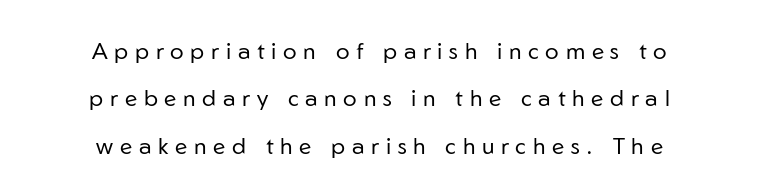
The horizontal fit of the characters is loose and conspicuously gappy. Only glyphs here, with clear space below each row. A quiet, ordinary-to-light weight characterises the typeface. A centered setting, common on invitations and titles, is used for this passage.
